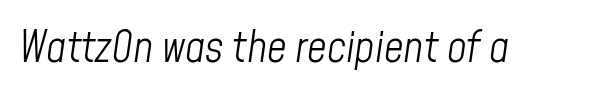
{"italic": "yes", "lean": "right", "slant_degrees": 8, "bold": "no", "weight": "light", "width": "condensed", "stroke_contrast": "low", "x_height": "medium", "monospaced": "no", "underline": "no", "letter_spacing": "normal", "letter_spacing_em": 0.0, "glyph_px": 43}
